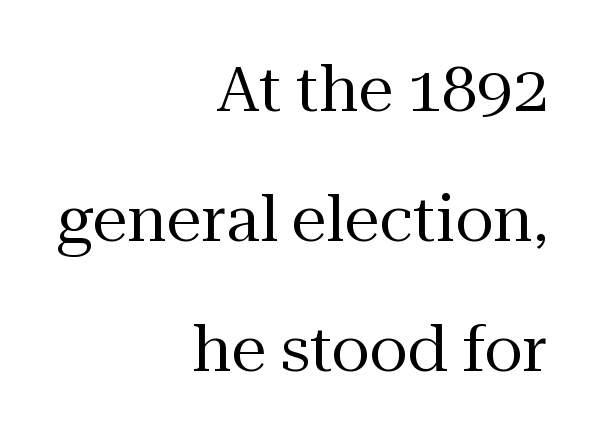
{"serif": "yes", "italic": "no", "bold": "no", "weight": "regular", "width": "normal", "stroke_contrast": "medium", "x_height": "medium", "monospaced": "no", "underline": "no", "align": "right", "line_spacing": "loose", "line_spacing_ratio": 2.06, "letter_spacing": "normal", "letter_spacing_em": 0.0, "glyph_px": 63}
